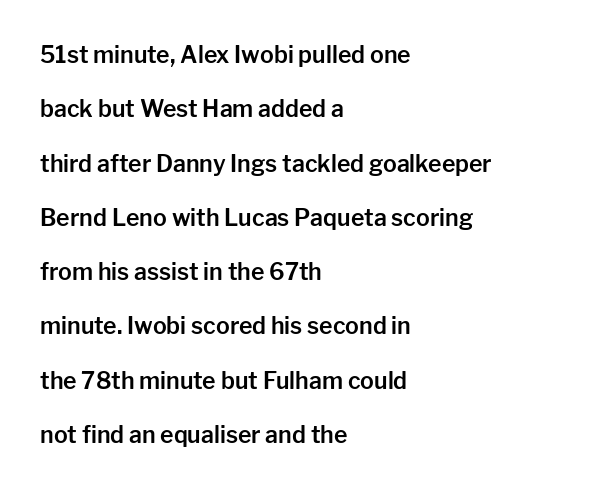
{"italic": "no", "underline": "no", "align": "left", "line_spacing": "loose", "line_spacing_ratio": 2.36, "letter_spacing": "normal", "letter_spacing_em": 0.0, "glyph_px": 23}
